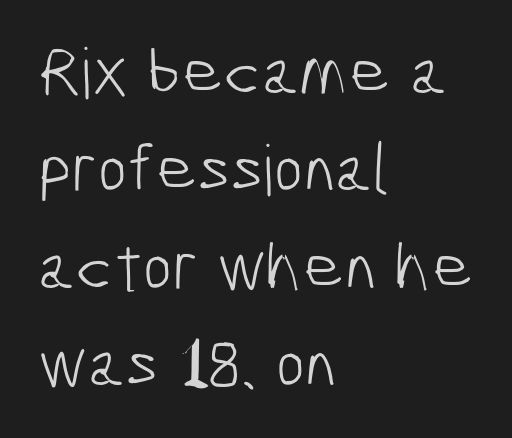
Reading down the column, the eye jumps a familiar distance to each next line. Ink coverage per letter is moderate at most. A typesetter would call this proportional, since set widths differ per character. One-word summary of the alignment: left. Plain, unruled lines of type.
